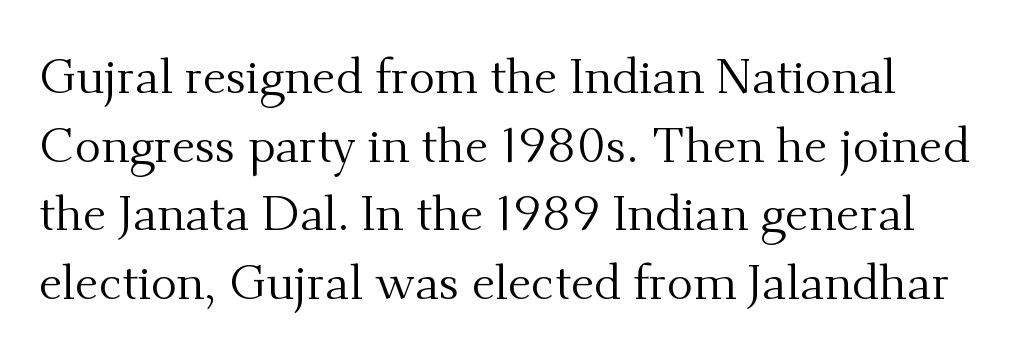
Look at the tracking — it's just the regular setting, nothing added. This is the regular roman posture of the typeface. The space beneath each line is pristine and unruled. Proportional: the letters do not fall into vertical columns.
